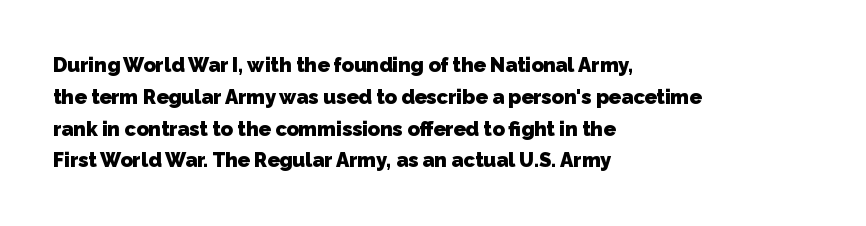
The image shows 20 px bold type; set left-aligned, normal line spacing (1.59x), normal letter spacing, not underlined.
